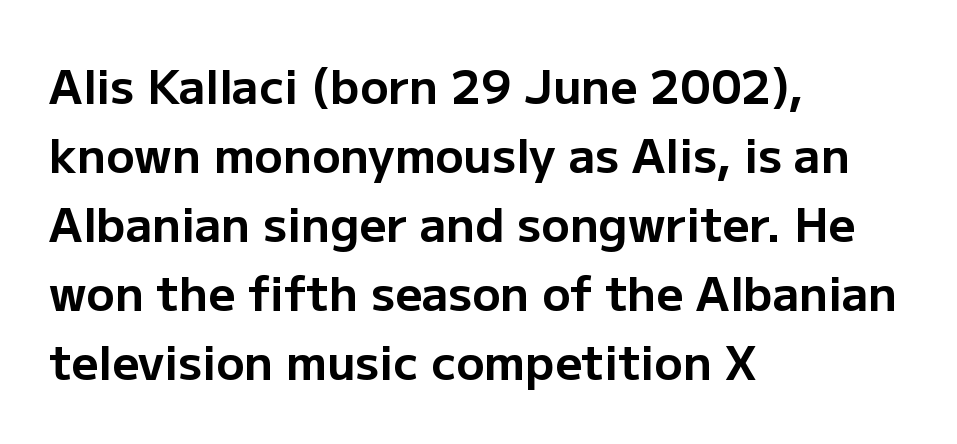
The image shows 47 px bold sans-serif type, upright; set left-aligned, normal line spacing (1.47x), normal letter spacing, not underlined; low stroke contrast and a medium x-height.
